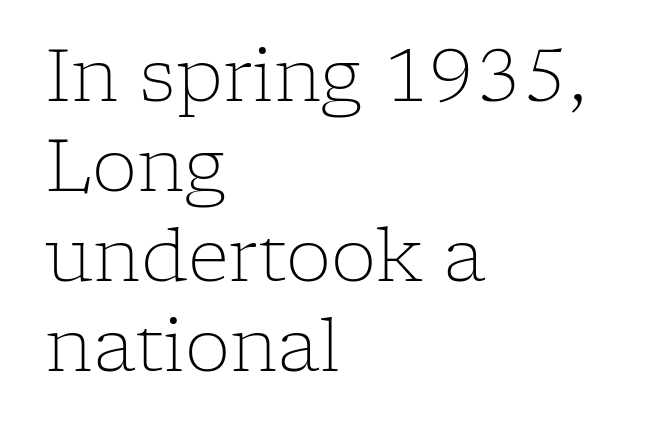
{"serif": "yes", "italic": "no", "bold": "no", "weight": "light", "width": "normal", "stroke_contrast": "low", "x_height": "medium", "monospaced": "no", "underline": "no", "align": "left", "line_spacing": "normal", "line_spacing_ratio": 1.25, "letter_spacing": "normal", "letter_spacing_em": 0.0, "glyph_px": 72}
